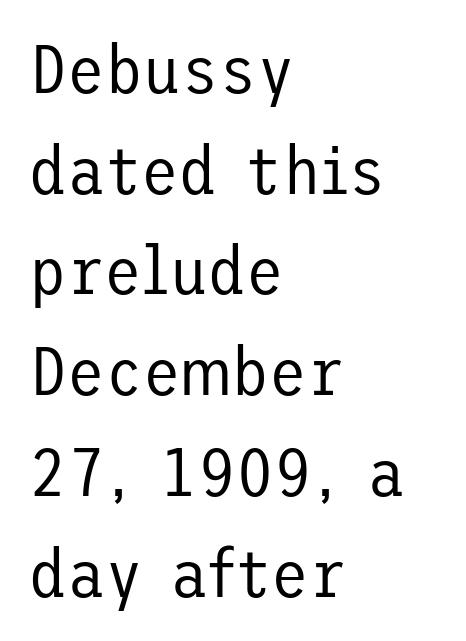
Q: Is the text bold? A: No.
Q: Is the text italic (slanted)? A: No, it is upright.
Q: Is the typeface a serif or a sans-serif typeface? A: Sans-serif.
Q: Is the text underlined? A: No.
Q: How is the paragraph aligned? A: Left-aligned.
Q: Is the spacing between letters normal or unusually wide? A: Normal.
Q: Is the spacing between lines tight, normal or loose? A: Normal.
Q: Width (condensed, normal, or wide)? A: Normal.
Q: Stroke contrast? A: Low.
Q: x-height? A: Medium.
